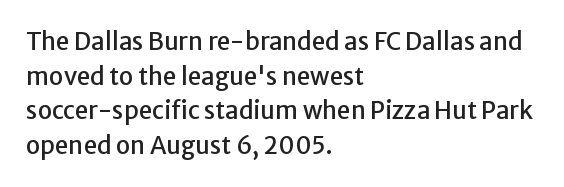
{"italic": "no", "underline": "no", "align": "left", "line_spacing": "normal", "line_spacing_ratio": 1.44, "letter_spacing": "normal", "letter_spacing_em": 0.0, "glyph_px": 24}
